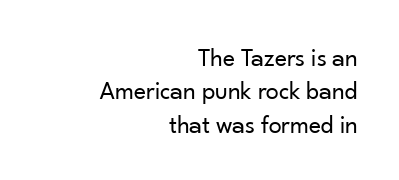
The image shows 26 px text type, upright; set right-aligned, normal line spacing (1.28x), normal letter spacing, not underlined.
